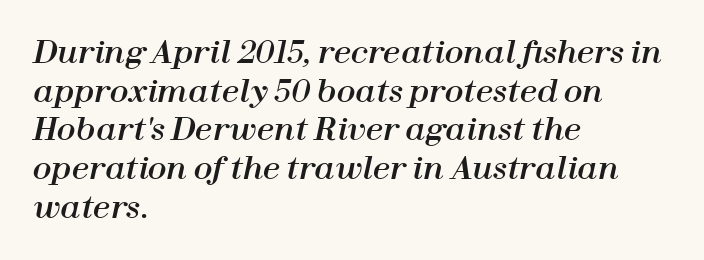
{"italic": "yes", "lean": "right", "slant_degrees": 12, "width": "normal", "stroke_contrast": "high", "x_height": "medium", "monospaced": "no", "underline": "no", "align": "left", "line_spacing": "normal", "line_spacing_ratio": 1.25, "letter_spacing": "normal", "letter_spacing_em": 0.0, "glyph_px": 31}
